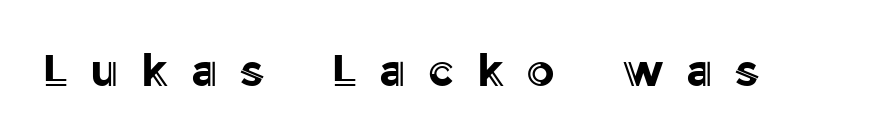
Q: Is the text italic (slanted)? A: No, it is upright.
Q: Is the text underlined? A: No.
Q: Is the spacing between letters normal or unusually wide? A: Unusually wide.
Q: Width (condensed, normal, or wide)? A: Normal.
Q: x-height? A: Medium.
Q: Monospaced? A: No.
